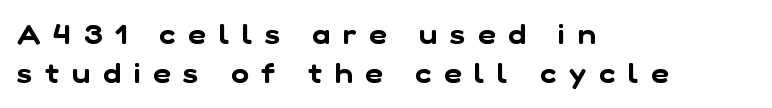
Spacing between characters has been opened up far beyond the box default. One glance says typical: line gaps are just what's usual. Does the copy run flush right? No — it runs flush left. Unmarked baselines from the first word to the last.
